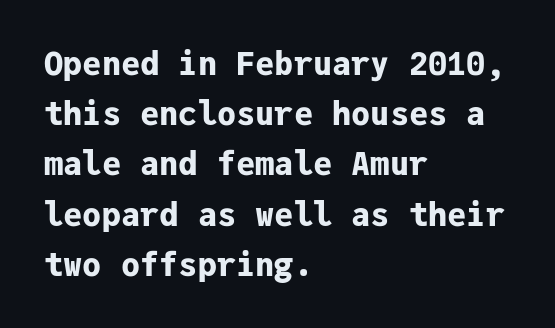
The image shows 32 px bold sans-serif type, upright, monospaced; set left-aligned, normal line spacing (1.57x), normal letter spacing, not underlined; low stroke contrast and a medium x-height.
